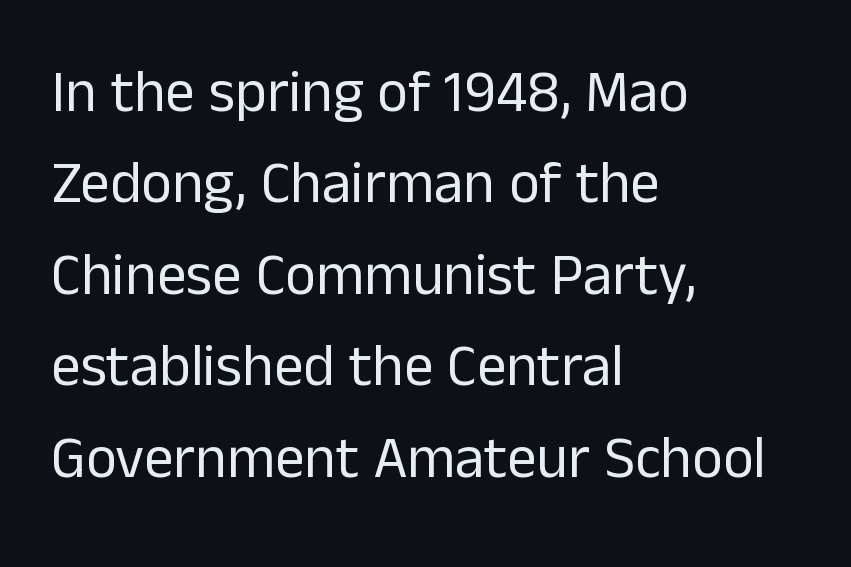
Q: Is the text bold? A: No.
Q: Is the text italic (slanted)? A: No, it is upright.
Q: Is the typeface a serif or a sans-serif typeface? A: Sans-serif.
Q: Is the text underlined? A: No.
Q: How is the paragraph aligned? A: Left-aligned.
Q: Is the spacing between letters normal or unusually wide? A: Normal.
Q: Is the spacing between lines tight, normal or loose? A: Normal.
Q: Width (condensed, normal, or wide)? A: Normal.
Q: Stroke contrast? A: Low.
Q: x-height? A: Medium.
Q: Monospaced? A: No.
